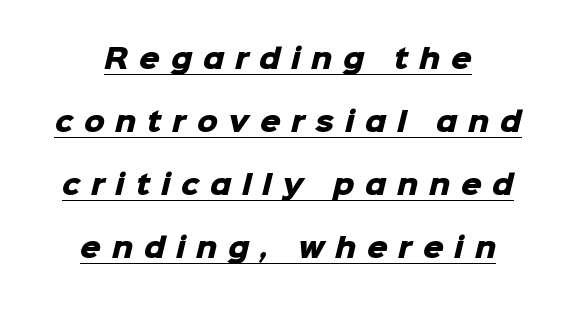
Q: Is the text bold? A: Yes.
Q: Is the text underlined? A: Yes.
Q: Is the spacing between letters normal or unusually wide? A: Unusually wide.
Q: Is the spacing between lines tight, normal or loose? A: Loose.
